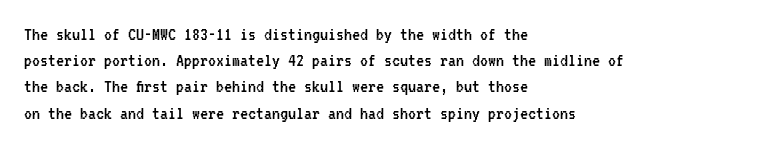
The image shows 20 px text type, upright; set left-aligned, normal line spacing (1.31x), normal letter spacing, not underlined.
